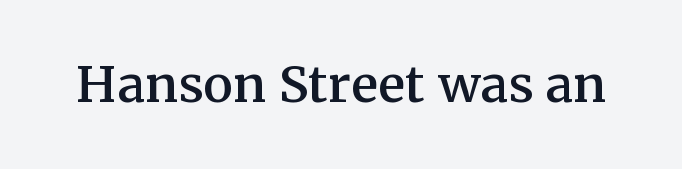
Q: Is the text italic (slanted)? A: No, it is upright.
Q: Is the typeface a serif or a sans-serif typeface? A: Serif.
Q: Is the text underlined? A: No.
Q: Is the spacing between letters normal or unusually wide? A: Normal.
Q: Width (condensed, normal, or wide)? A: Normal.
Q: Stroke contrast? A: Medium.
Q: x-height? A: Medium.
Q: Monospaced? A: No.
